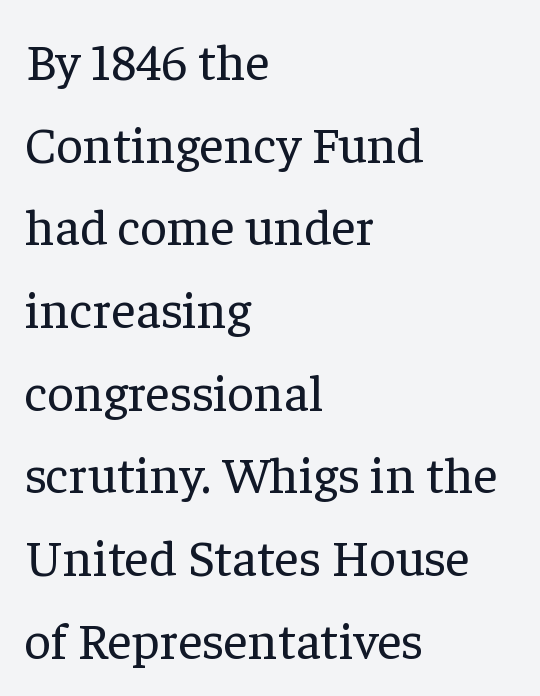
Q: Is the text bold? A: No.
Q: Is the text italic (slanted)? A: No, it is upright.
Q: Is the typeface a serif or a sans-serif typeface? A: Serif.
Q: Is the text underlined? A: No.
Q: How is the paragraph aligned? A: Left-aligned.
Q: Is the spacing between letters normal or unusually wide? A: Normal.
Q: Is the spacing between lines tight, normal or loose? A: Normal.
Q: Width (condensed, normal, or wide)? A: Normal.
Q: Stroke contrast? A: Low.
Q: x-height? A: Medium.
Q: Monospaced? A: No.
